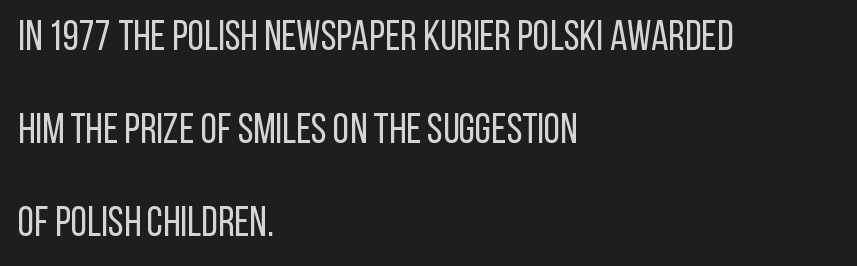
{"serif": "no", "italic": "no", "bold": "no", "weight": "regular", "width": "condensed", "stroke_contrast": "low", "x_height": "large", "monospaced": "no", "underline": "no", "align": "left", "line_spacing": "loose", "line_spacing_ratio": 2.22, "letter_spacing": "normal", "letter_spacing_em": 0.0, "glyph_px": 42}
